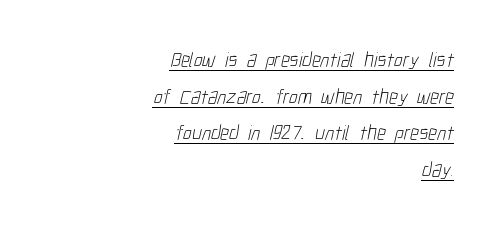
Q: Is the text bold? A: No.
Q: Is the text underlined? A: Yes.
Q: How is the paragraph aligned? A: Right-aligned.
Q: Is the spacing between letters normal or unusually wide? A: Normal.
